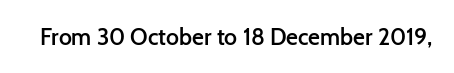
The image shows 23 px text type, upright; set normal letter spacing, not underlined.
